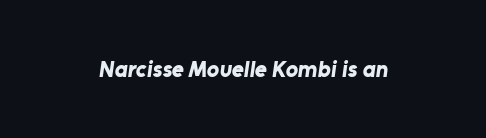
Compared with typical body copy, the letter spacing here is the same. A bare baseline throughout the passage. Chunky letters — that's bold for sure.
